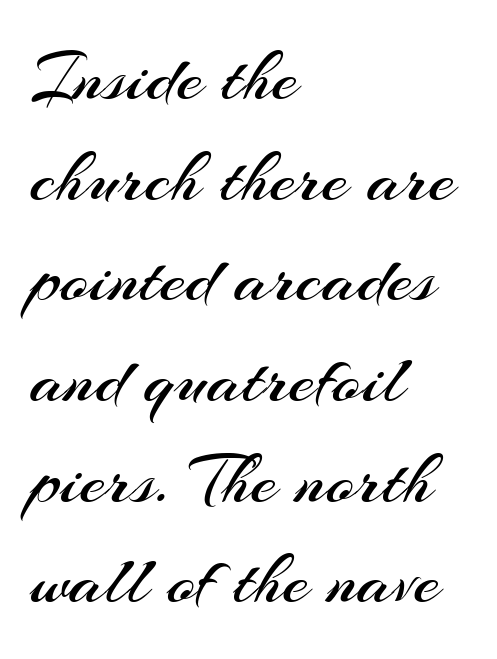
Heaviness? Minimal to ordinary, like unemphasized prose. The foot of each line stays bare and open. I'd call this a sans setting — the letters go barefoot. Reading down the block, your eye returns to a fixed left position each line.
